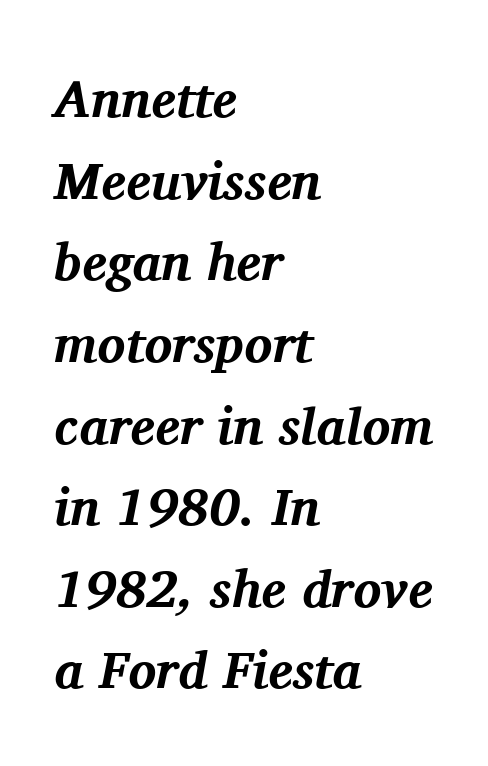
The image shows 52 px bold serif type, italic (leaning right); set left-aligned, normal line spacing (1.57x), normal letter spacing, not underlined; medium stroke contrast and a medium x-height.
